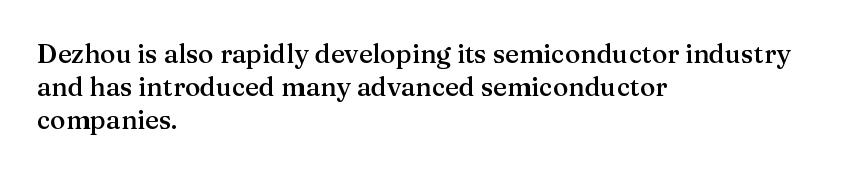
Q: Is the text bold? A: Semi-bold.
Q: Is the text italic (slanted)? A: No, it is upright.
Q: Is the text underlined? A: No.
Q: How is the paragraph aligned? A: Left-aligned.
Q: Is the spacing between letters normal or unusually wide? A: Normal.
Q: Is the spacing between lines tight, normal or loose? A: Normal.
